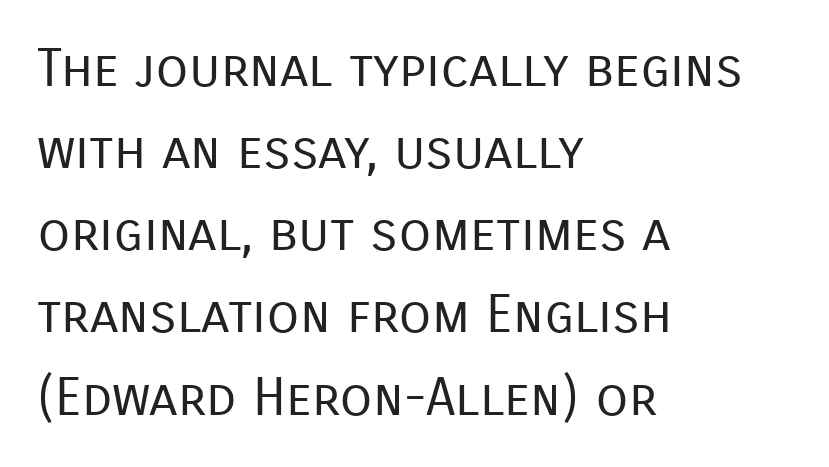
Q: Is the text bold? A: No.
Q: Is the text italic (slanted)? A: No, it is upright.
Q: Is the typeface a serif or a sans-serif typeface? A: Sans-serif.
Q: Is the text underlined? A: No.
Q: How is the paragraph aligned? A: Left-aligned.
Q: Is the spacing between letters normal or unusually wide? A: Normal.
Q: Is the spacing between lines tight, normal or loose? A: Normal.
Q: Width (condensed, normal, or wide)? A: Normal.
Q: Stroke contrast? A: Low.
Q: x-height? A: Medium.
Q: Monospaced? A: No.
